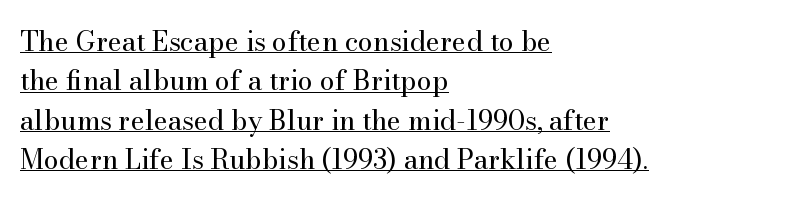
Q: Is the text bold? A: No.
Q: Is the text italic (slanted)? A: No, it is upright.
Q: Is the text underlined? A: Yes.
Q: How is the paragraph aligned? A: Left-aligned.
Q: Is the spacing between letters normal or unusually wide? A: Normal.
Q: Is the spacing between lines tight, normal or loose? A: Normal.
